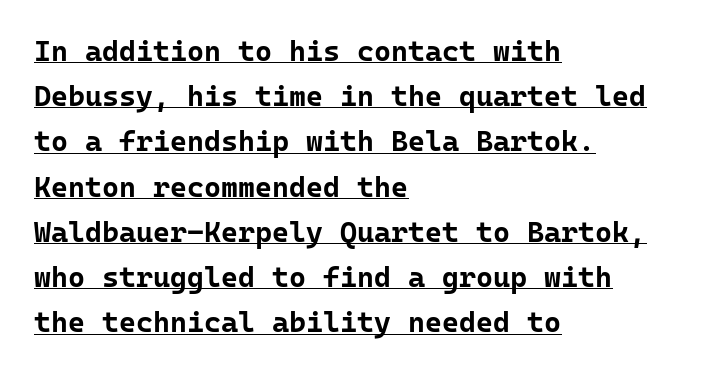
Q: Is the text bold? A: Yes.
Q: Is the text italic (slanted)? A: No, it is upright.
Q: Is the typeface a serif or a sans-serif typeface? A: Sans-serif.
Q: Is the text underlined? A: Yes.
Q: How is the paragraph aligned? A: Left-aligned.
Q: Is the spacing between letters normal or unusually wide? A: Normal.
Q: Is the spacing between lines tight, normal or loose? A: Normal.
Q: Width (condensed, normal, or wide)? A: Normal.
Q: Stroke contrast? A: Low.
Q: x-height? A: Medium.
Q: Monospaced? A: Yes.
